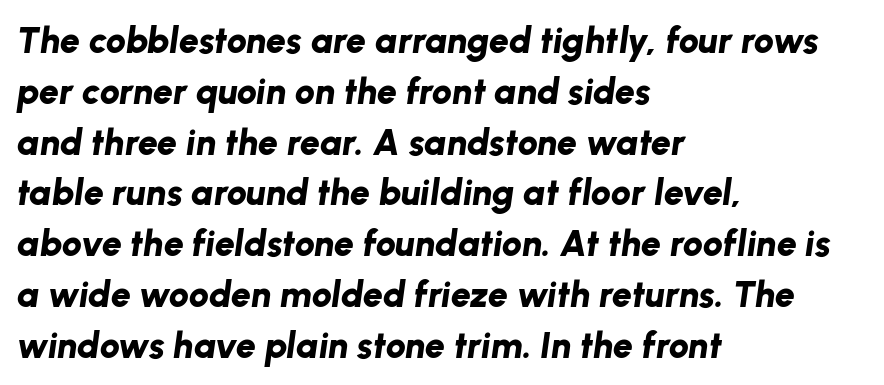
The tracking reads as untouched default to a designer's eye. A classic flush-left, rag-right setting is used for this passage. The block of text has a typical density, with ordinary space between rows. These words are printed bold, with thick strokes throughout. Italic: yes, the glyphs are oblique. Do the characters align in a grid? No, the font is proportional.
